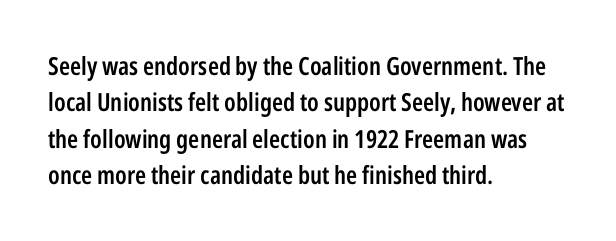
A somewhat darkened texture: the type is semibold rather than bold. If you drew a ruler down the left edge, every line would touch it. The zone under the glyphs is completely vacant. Ascenders rise straight up at ninety degrees. Caption: standard tracking, unaltered. Each new line begins a customary step beneath the previous one.
